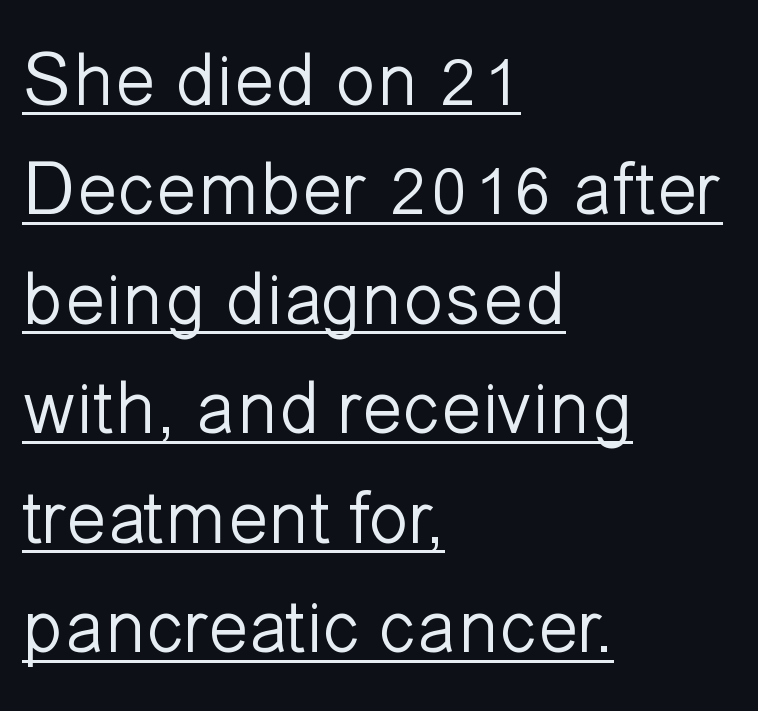
The image shows 75 px light sans-serif type, upright; set left-aligned, normal line spacing (1.46x), normal letter spacing, underlined; low stroke contrast and a medium x-height.
